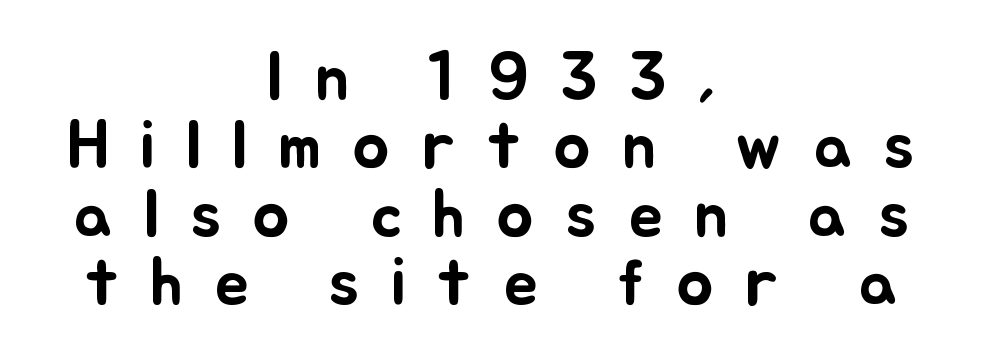
The image shows 69 px text type, upright; set centered, tight line spacing (0.99x), unusually wide letter spacing (+0.45 em), not underlined; low stroke contrast and a small x-height.
